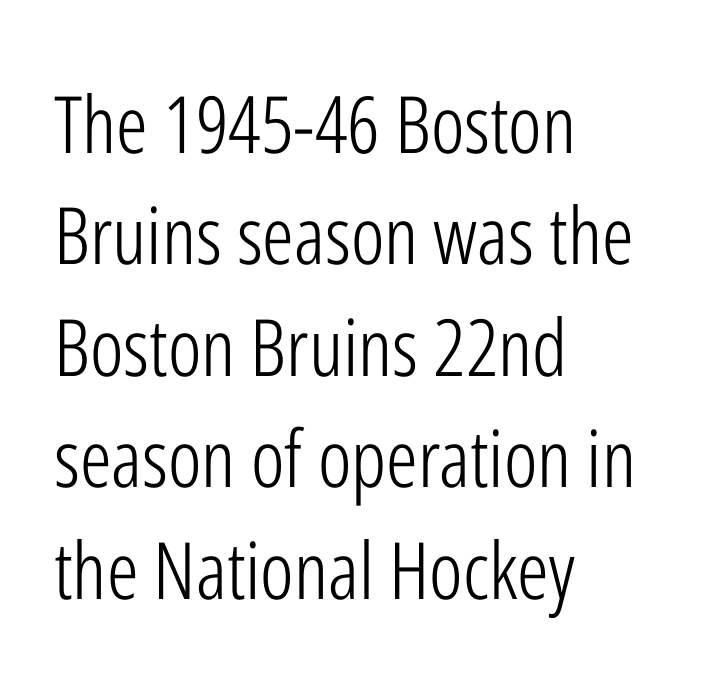
Q: Is the text bold? A: No.
Q: Is the text italic (slanted)? A: No, it is upright.
Q: Is the typeface a serif or a sans-serif typeface? A: Sans-serif.
Q: Is the text underlined? A: No.
Q: How is the paragraph aligned? A: Left-aligned.
Q: Is the spacing between letters normal or unusually wide? A: Normal.
Q: Is the spacing between lines tight, normal or loose? A: Normal.
Q: Width (condensed, normal, or wide)? A: Condensed.
Q: Stroke contrast? A: Low.
Q: x-height? A: Medium.
Q: Monospaced? A: No.
